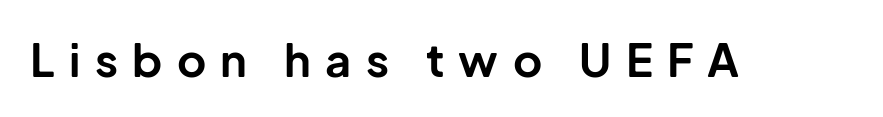
The image shows 45 px bold sans-serif type, upright; set unusually wide letter spacing (+0.32 em), not underlined; low stroke contrast and a medium x-height.
